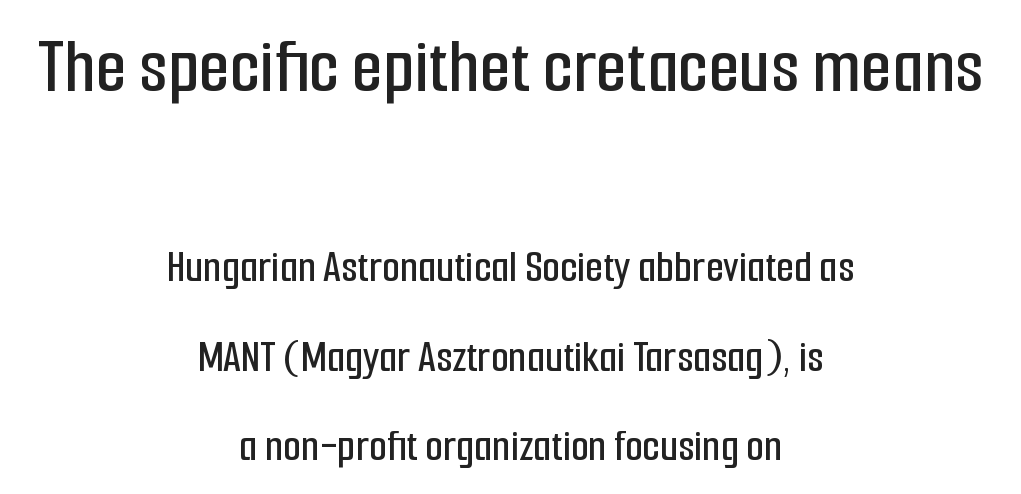
This block would shrink considerably if given ordinary leading; it's expanded now. Caption: multi-line text, centered on the measure. The lettering holds an erect, upright posture throughout. Plain, unruled lines of type. This sample has the flowing, uneven cadence of proportional lettering. The letters in the upper block stand taller than those in the block below.
